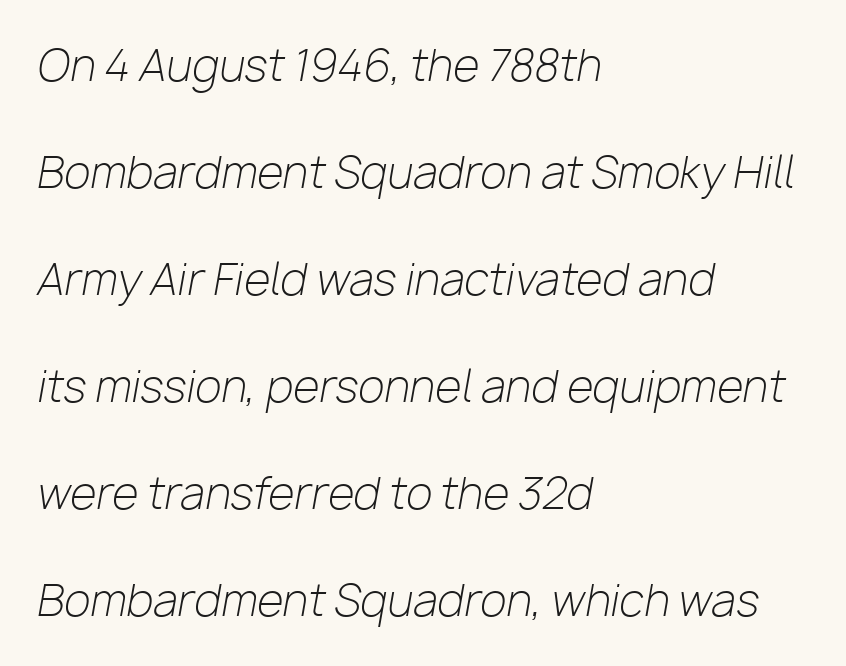
{"italic": "yes", "lean": "right", "slant_degrees": 10, "bold": "no", "weight": "light", "width": "normal", "stroke_contrast": "low", "x_height": "medium", "monospaced": "no", "underline": "no", "align": "left", "line_spacing": "loose", "line_spacing_ratio": 2.49, "letter_spacing": "normal", "letter_spacing_em": 0.0, "glyph_px": 43}
